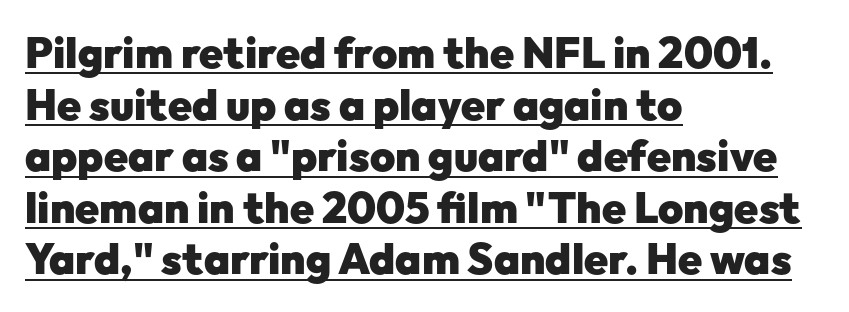
This rendering uses left alignment, leaving the right contour irregular. A full-strength bold gives these letters their thick strokes. A typesetter would call this proportional, since set widths differ per character. There is no visible air inserted between adjacent glyphs. I'd call this a sans setting — the letters go barefoot.
